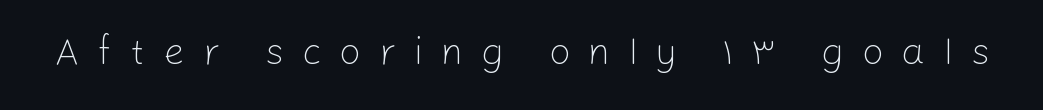
The passage shown is typed in a proportional face where columns would drift. A typesetter would call this heavily tracked-out type. On a weight scale, this lands at 450 or below. These lines were composed using upright roman letters. You can tell from the bare stems that sans-serif type was used.
